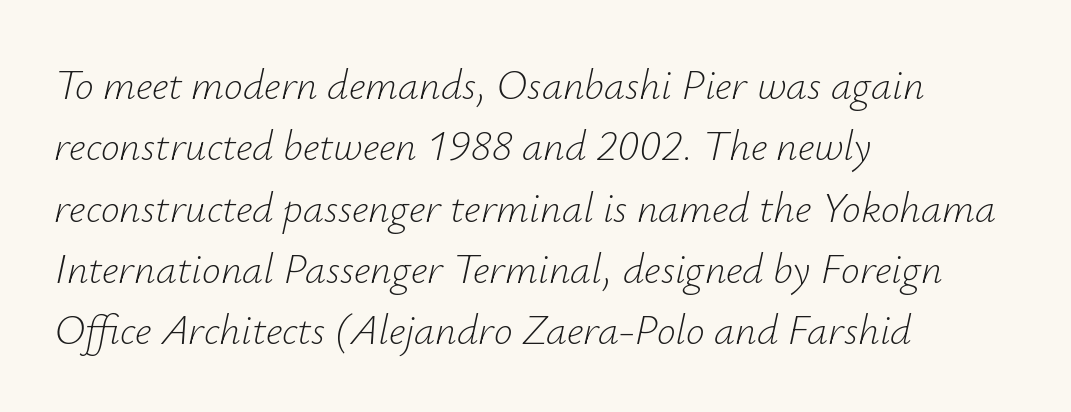
{"italic": "yes", "lean": "right", "slant_degrees": 12, "bold": "no", "weight": "light", "width": "normal", "stroke_contrast": "low", "x_height": "small", "monospaced": "no", "underline": "no", "align": "left", "line_spacing": "normal", "line_spacing_ratio": 1.46, "letter_spacing": "normal", "letter_spacing_em": 0.0, "glyph_px": 42}
